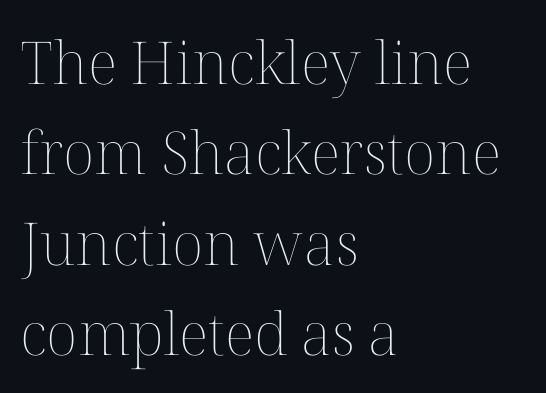
This sample has the flowing, uneven cadence of proportional lettering. A classic flush-left, rag-right setting is used for this passage. The string is rendered with underlining switched off. These glyphs show unthickened strokes, regular width or finer. The passage shown has conventional tracking throughout. The letters stand upright; this is a roman face.
